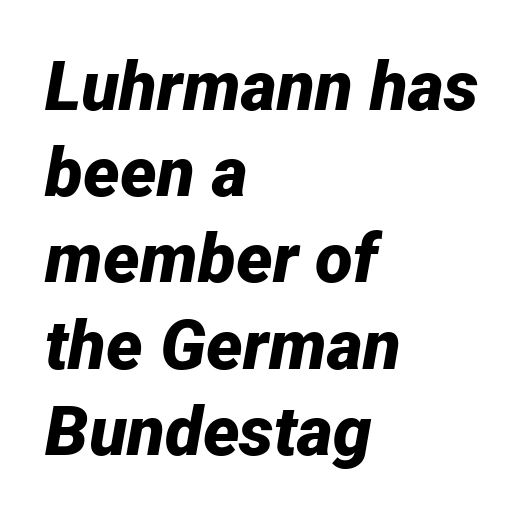
Q: Is the text bold? A: Yes.
Q: Is the text italic (slanted)? A: Yes, it leans right by about 12 degrees.
Q: Is the text underlined? A: No.
Q: How is the paragraph aligned? A: Left-aligned.
Q: Is the spacing between letters normal or unusually wide? A: Normal.
Q: Is the spacing between lines tight, normal or loose? A: Normal.
Q: Width (condensed, normal, or wide)? A: Normal.
Q: Stroke contrast? A: Low.
Q: x-height? A: Medium.
Q: Monospaced? A: No.
